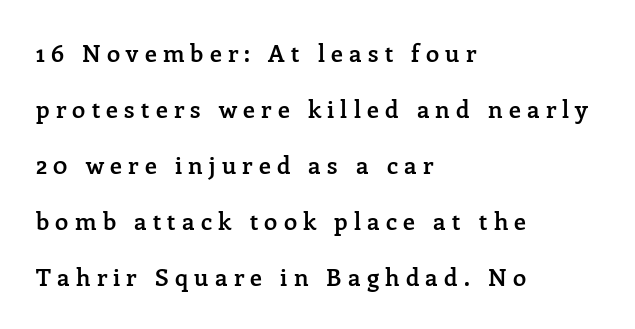
Emphasis by weight is partial: semibold. Each line starts at the same left margin while the right side varies. Does the leading feel generous? Absolutely, it's lavish. A bare baseline throughout the passage.
